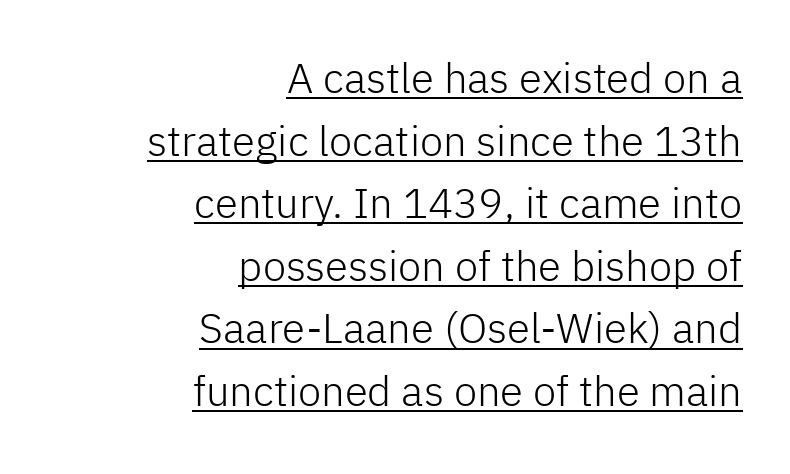
No feet cap the strokes, marking this as sans-serif type. Vertically, the passage feels balanced, rows spaced as you'd expect. Ink coverage per letter is moderate at most. These lines are rendered in a variable-pitch font. The paragraph shown leans on its right margin. Decoration check: the copy is underlined.
